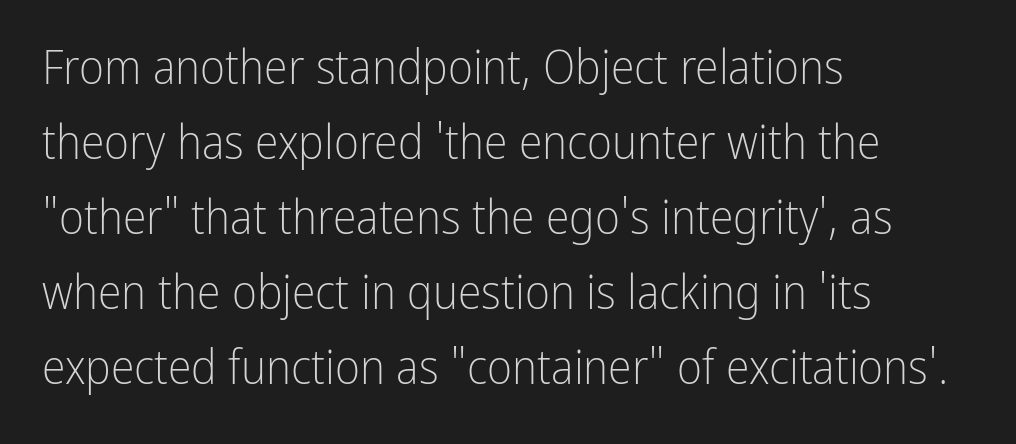
The image shows 48 px light, condensed sans-serif type, upright; set left-aligned, normal line spacing (1.56x), normal letter spacing, not underlined; low stroke contrast and a medium x-height.
